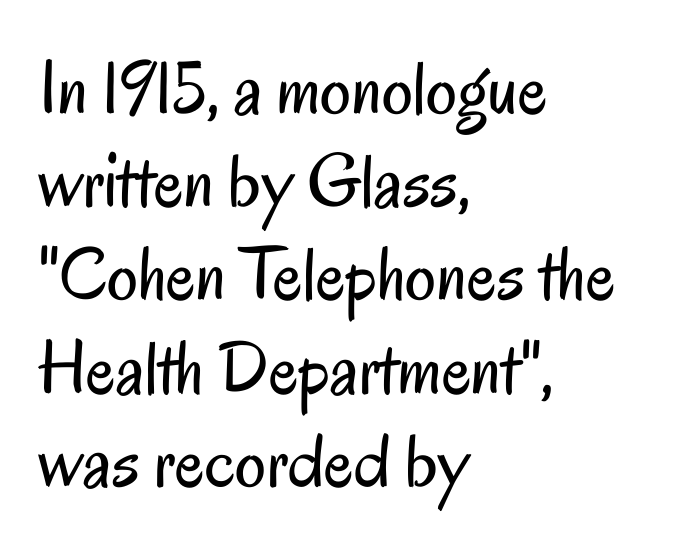
{"serif": "no", "italic": "no", "bold": "no", "weight": "regular", "width": "condensed", "stroke_contrast": "low", "x_height": "small", "monospaced": "no", "underline": "no", "align": "left", "line_spacing_ratio": 1.21, "letter_spacing": "normal", "letter_spacing_em": 0.0, "glyph_px": 77}
